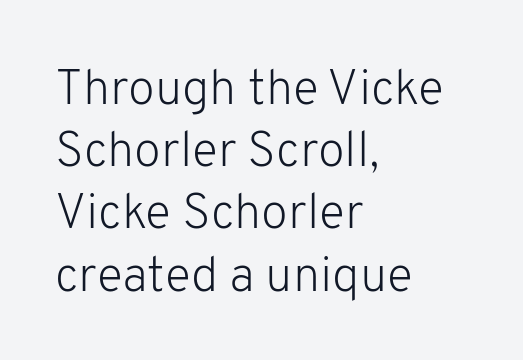
{"serif": "no", "italic": "no", "bold": "no", "weight": "light", "width": "normal", "stroke_contrast": "low", "x_height": "medium", "monospaced": "no", "underline": "no", "align": "left", "line_spacing": "normal", "line_spacing_ratio": 1.27, "letter_spacing": "normal", "letter_spacing_em": 0.0, "glyph_px": 49}
